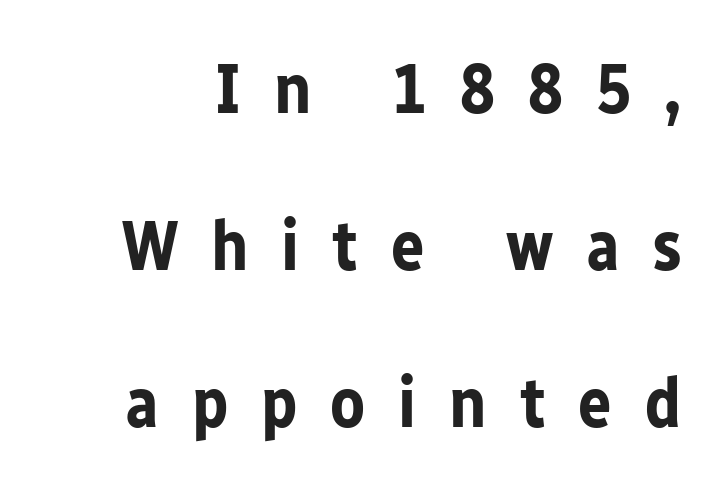
The image shows 70 px bold sans-serif type, upright; set loose line spacing (2.24x), unusually wide letter spacing (+0.47 em), not underlined; low stroke contrast and a medium x-height.
